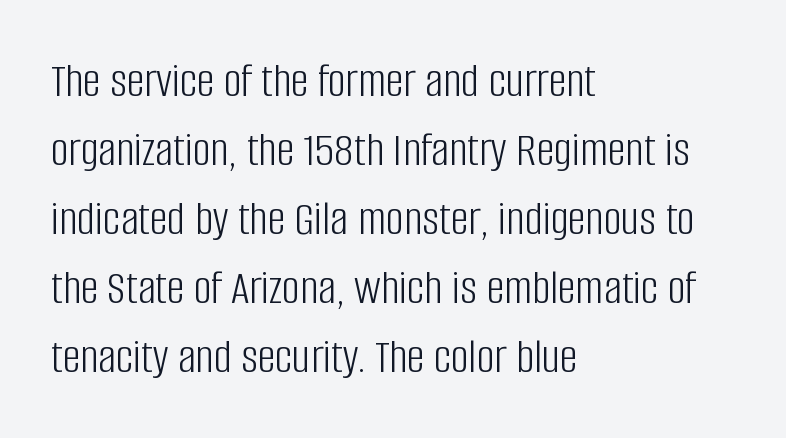
The image shows 50 px light, condensed sans-serif type, upright; set left-aligned, normal line spacing (1.38x), normal letter spacing, not underlined; low stroke contrast and a large x-height.
